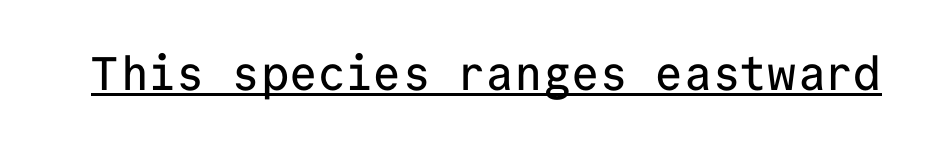
Q: Is the text italic (slanted)? A: No, it is upright.
Q: Is the typeface a serif or a sans-serif typeface? A: Sans-serif.
Q: Is the text underlined? A: Yes.
Q: Is the spacing between letters normal or unusually wide? A: Normal.
Q: Width (condensed, normal, or wide)? A: Normal.
Q: Stroke contrast? A: Low.
Q: x-height? A: Medium.
Q: Monospaced? A: Yes.
